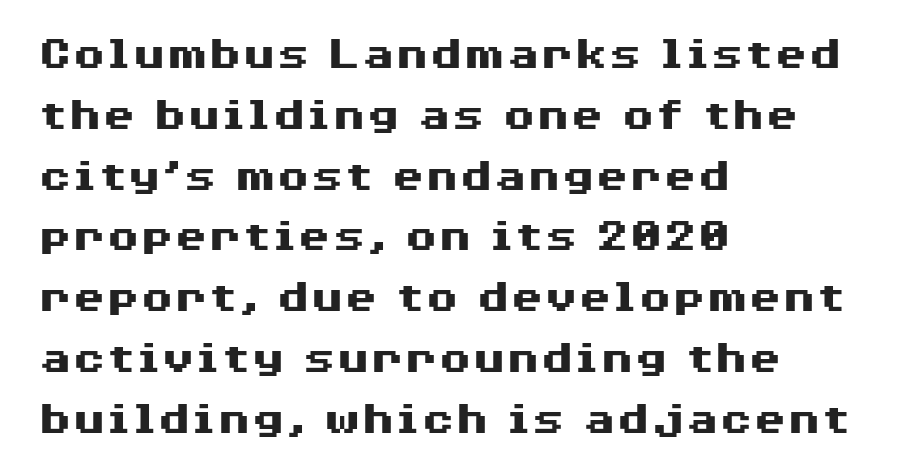
{"serif": "no", "italic": "no", "bold": "yes", "weight": "heavy", "width": "wide", "stroke_contrast": "medium", "x_height": "medium", "monospaced": "no", "underline": "no", "align": "left", "line_spacing_ratio": 1.24, "letter_spacing": "normal", "letter_spacing_em": 0.0, "glyph_px": 49}
